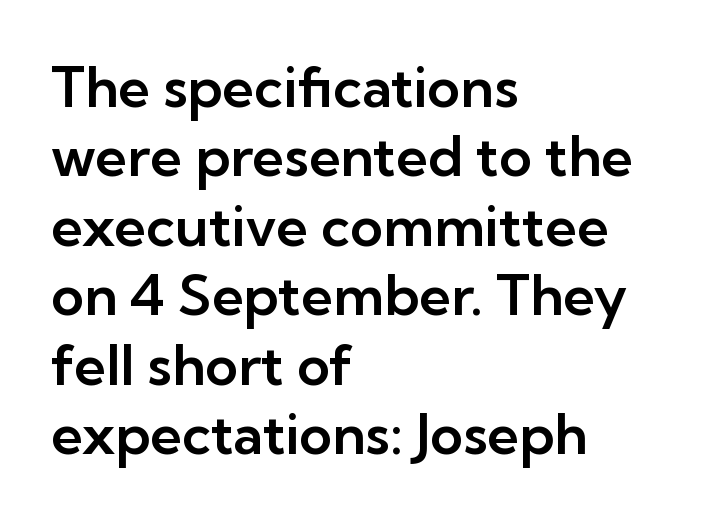
These lines are composed in type without serifs. The font's upright variant was chosen for this text. The ragged edge is on the right, which tells us the setting is flush left. Proportional: the letters do not fall into vertical columns. Caption: standard tracking, unaltered. Underlining? Definitely not there.
